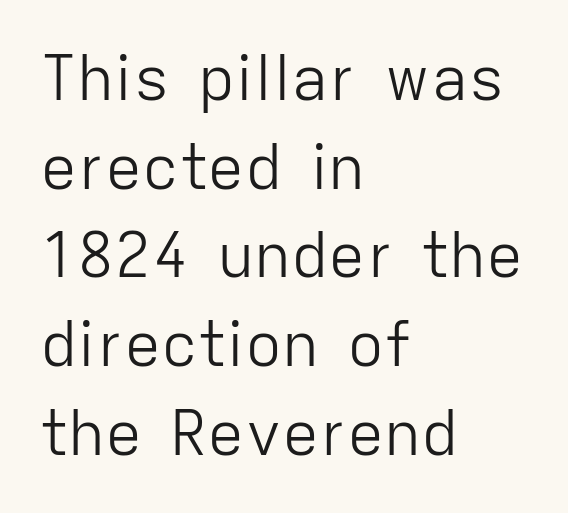
The image shows 62 px light sans-serif type, upright; set left-aligned, normal line spacing (1.43x), normal letter spacing, not underlined; low stroke contrast and a medium x-height.
